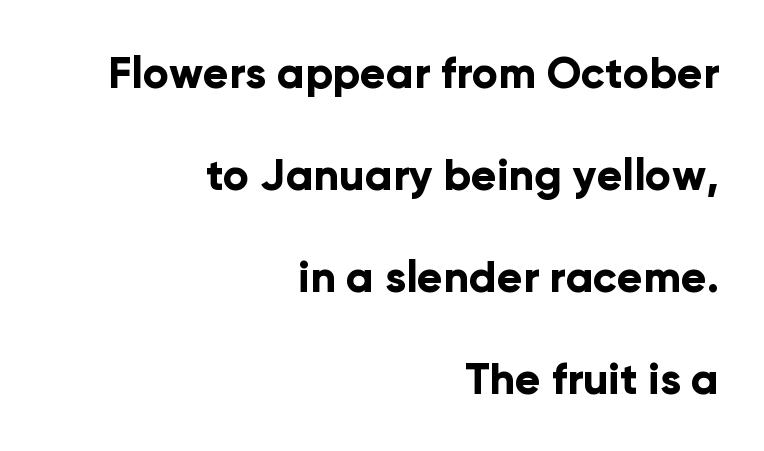
The type family on display is of the sans-serif kind. The typesetter chose a ragged-left arrangement here. A bare baseline throughout the passage. Its strokes are broad and dark, the hallmark of bold type.
